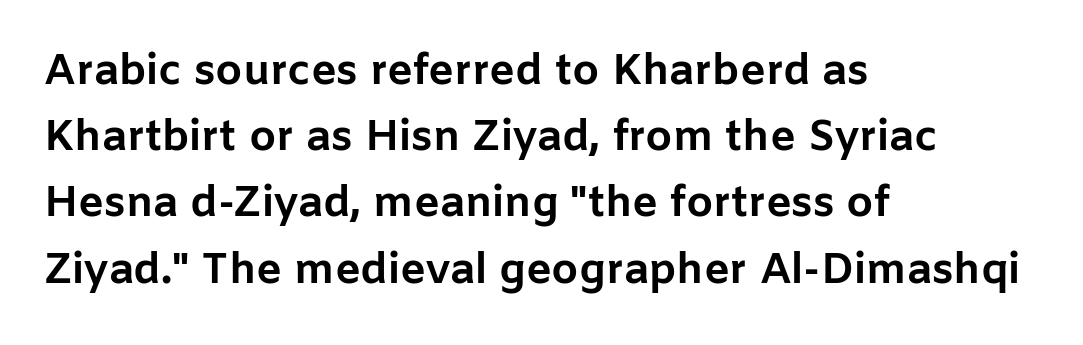
The image shows 43 px bold sans-serif type, upright; set left-aligned, normal line spacing (1.54x), normal letter spacing, not underlined; low stroke contrast and a medium x-height.
